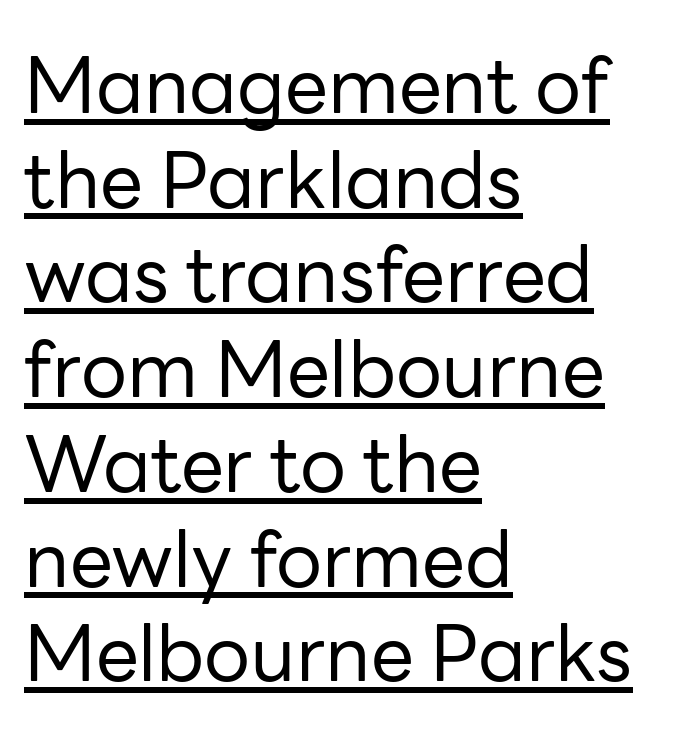
Q: Is the text bold? A: No.
Q: Is the text italic (slanted)? A: No, it is upright.
Q: Is the typeface a serif or a sans-serif typeface? A: Sans-serif.
Q: Is the text underlined? A: Yes.
Q: How is the paragraph aligned? A: Left-aligned.
Q: Is the spacing between letters normal or unusually wide? A: Normal.
Q: Width (condensed, normal, or wide)? A: Normal.
Q: Stroke contrast? A: Low.
Q: x-height? A: Medium.
Q: Monospaced? A: No.
